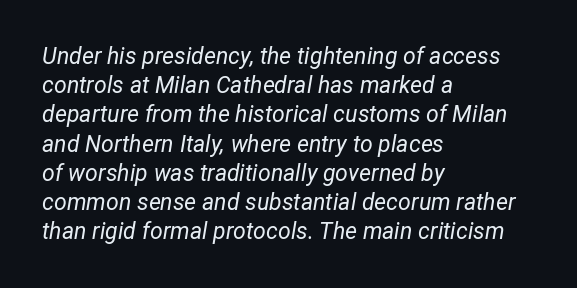
Q: Is the text bold? A: No.
Q: Is the text italic (slanted)? A: Yes, it leans right by about 12 degrees.
Q: Is the text underlined? A: No.
Q: How is the paragraph aligned? A: Left-aligned.
Q: Is the spacing between letters normal or unusually wide? A: Normal.
Q: Is the spacing between lines tight, normal or loose? A: Normal.
